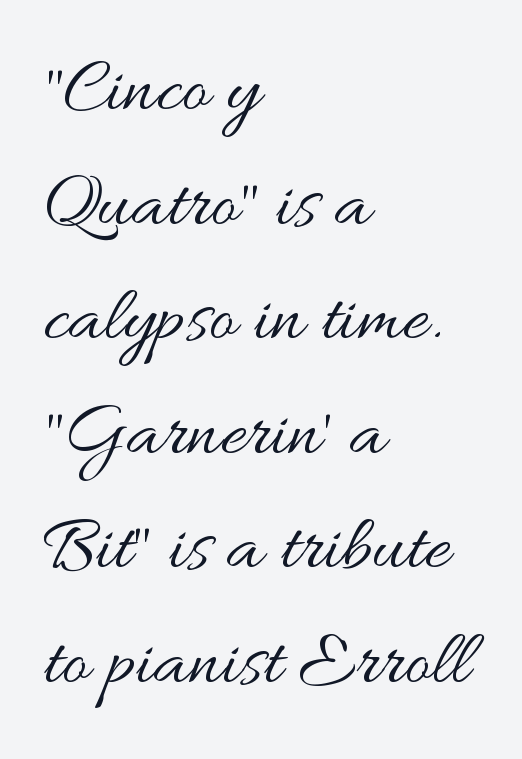
Q: Is the text bold? A: No.
Q: Is the text italic (slanted)? A: Yes.
Q: Is the text underlined? A: No.
Q: How is the paragraph aligned? A: Left-aligned.
Q: Is the spacing between letters normal or unusually wide? A: Normal.
Q: Is the spacing between lines tight, normal or loose? A: Normal.
Q: Width (condensed, normal, or wide)? A: Wide.
Q: Stroke contrast? A: Medium.
Q: x-height? A: Small.
Q: Monospaced? A: No.
